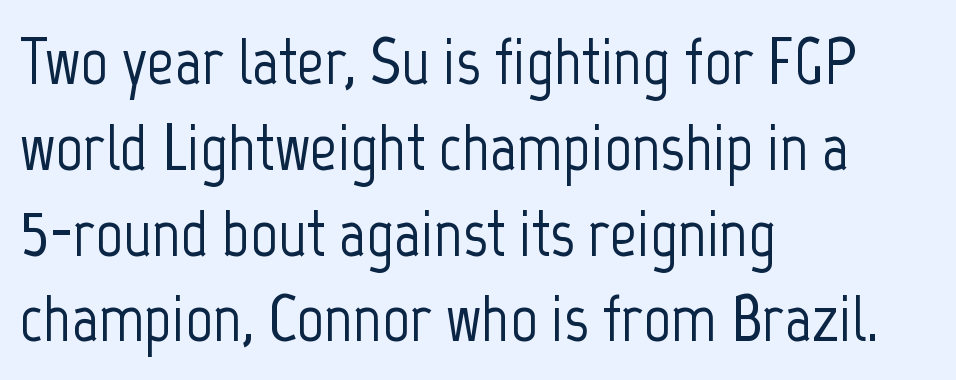
The image shows 67 px condensed sans-serif type, upright; set left-aligned, normal line spacing (1.28x), normal letter spacing, not underlined; low stroke contrast and a medium x-height.
